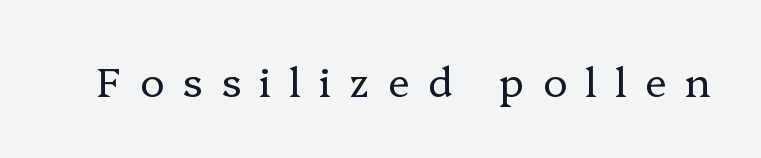
{"serif": "yes", "italic": "no", "bold": "no", "weight": "regular", "width": "normal", "stroke_contrast": "low", "x_height": "medium", "monospaced": "no", "underline": "no", "letter_spacing": "wide", "letter_spacing_em": 0.44, "glyph_px": 41}
